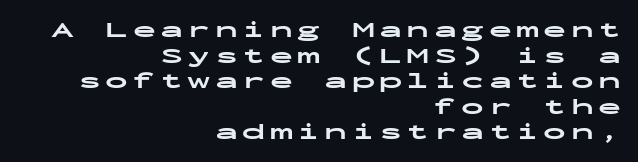
Q: Is the text bold? A: Yes.
Q: Is the text italic (slanted)? A: No, it is upright.
Q: Is the text underlined? A: No.
Q: How is the paragraph aligned? A: Right-aligned.
Q: Is the spacing between lines tight, normal or loose? A: Tight.
